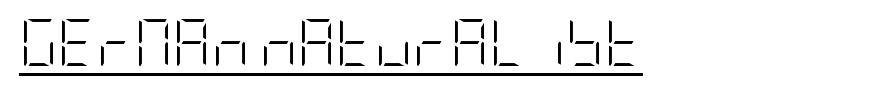
Q: Is the text bold? A: No.
Q: Is the text italic (slanted)? A: No, it is upright.
Q: Is the typeface a serif or a sans-serif typeface? A: Sans-serif.
Q: Is the text underlined? A: Yes.
Q: How is the paragraph aligned? A: Left-aligned.
Q: Is the spacing between letters normal or unusually wide? A: Normal.
Q: Width (condensed, normal, or wide)? A: Condensed.
Q: Stroke contrast? A: Low.
Q: x-height? A: Large.
